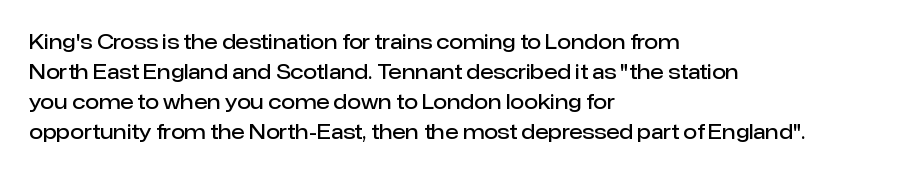
The line-height multiplier appears to be the usual default. This is the regular roman posture of the typeface. This rendering uses left alignment, leaving the right contour irregular. Only glyphs here, with clear space below each row. Default kerning and tracking; the words read as compact shapes.
